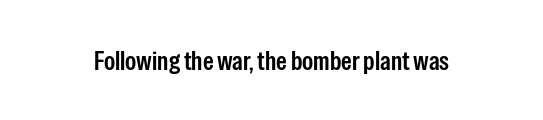
Q: Is the text italic (slanted)? A: No, it is upright.
Q: Is the text underlined? A: No.
Q: Is the spacing between letters normal or unusually wide? A: Normal.
